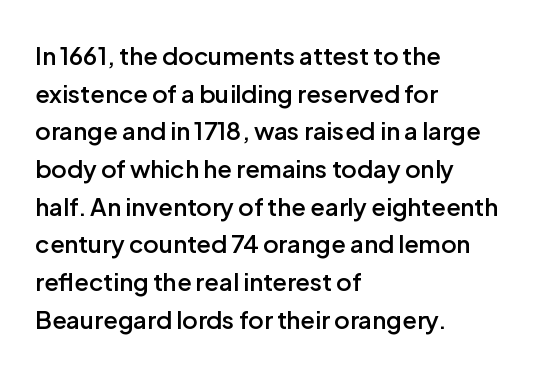
Q: Is the text bold? A: Semi-bold.
Q: Is the text italic (slanted)? A: No, it is upright.
Q: Is the text underlined? A: No.
Q: How is the paragraph aligned? A: Left-aligned.
Q: Is the spacing between letters normal or unusually wide? A: Normal.
Q: Is the spacing between lines tight, normal or loose? A: Normal.
